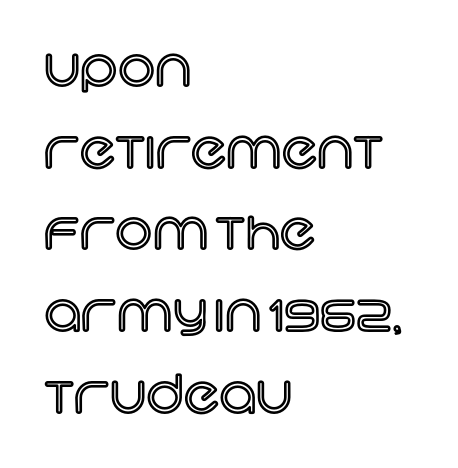
{"italic": "no", "width": "normal", "x_height": "large", "monospaced": "no", "underline": "no", "align": "left", "line_spacing": "normal", "line_spacing_ratio": 1.57, "letter_spacing": "normal", "letter_spacing_em": 0.0, "glyph_px": 52}
